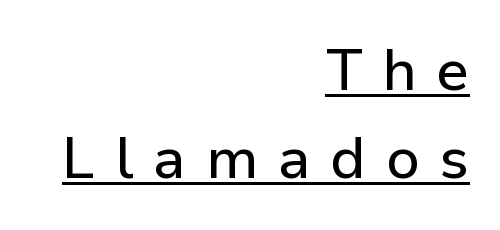
Q: Is the text italic (slanted)? A: No, it is upright.
Q: Is the typeface a serif or a sans-serif typeface? A: Sans-serif.
Q: Is the text underlined? A: Yes.
Q: How is the paragraph aligned? A: Right-aligned.
Q: Is the spacing between letters normal or unusually wide? A: Unusually wide.
Q: Is the spacing between lines tight, normal or loose? A: Normal.
Q: Width (condensed, normal, or wide)? A: Normal.
Q: Stroke contrast? A: Low.
Q: x-height? A: Medium.
Q: Monospaced? A: No.
